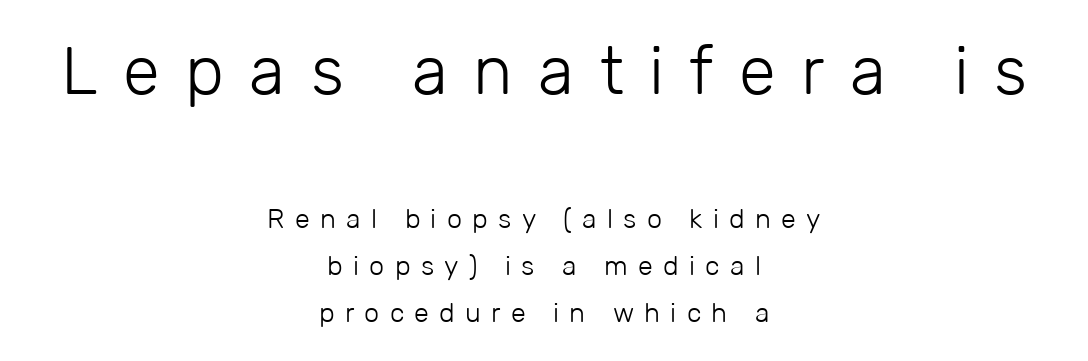
Serifs: no, the terminals of the letterforms are clean. Substantial extra tracking has been applied to these lines. A centered setting, common on invitations and titles, is used for this passage. Do the letters lean? They stand straight.
